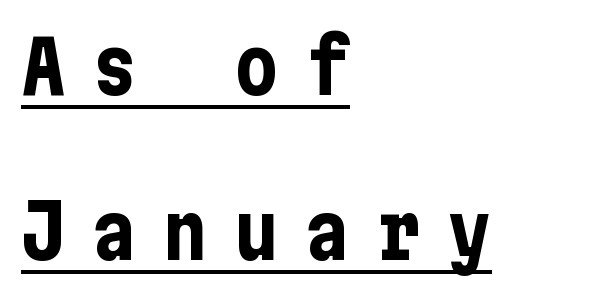
This sample uses expanded letter spacing, leaving extra air between glyphs. Honestly, the rows look like they've been pulled way apart. The font is running at its bold setting. The paragraph shown leans on its left margin. This rendering employs a face without finishing strokes, i.e., a sans-serif. A baseline rule has been typeset under these characters.
